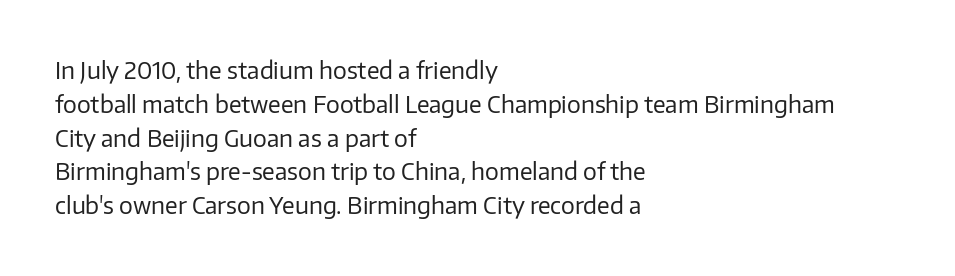
Just letters on the line, the space beneath them empty. Evenly set lines give the paragraph a standard silhouette. Heft: none added — not bold. Notice how the passage keeps a crisp vertical edge on the left only. No extra tracking has been applied to these lines. A roman cut, with each character standing at attention.
